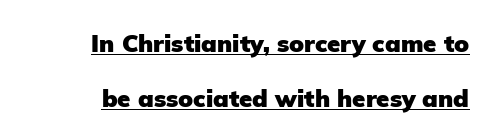
Q: Is the text bold? A: Yes.
Q: Is the text italic (slanted)? A: No, it is upright.
Q: Is the text underlined? A: Yes.
Q: Is the spacing between letters normal or unusually wide? A: Normal.
Q: Is the spacing between lines tight, normal or loose? A: Loose.
